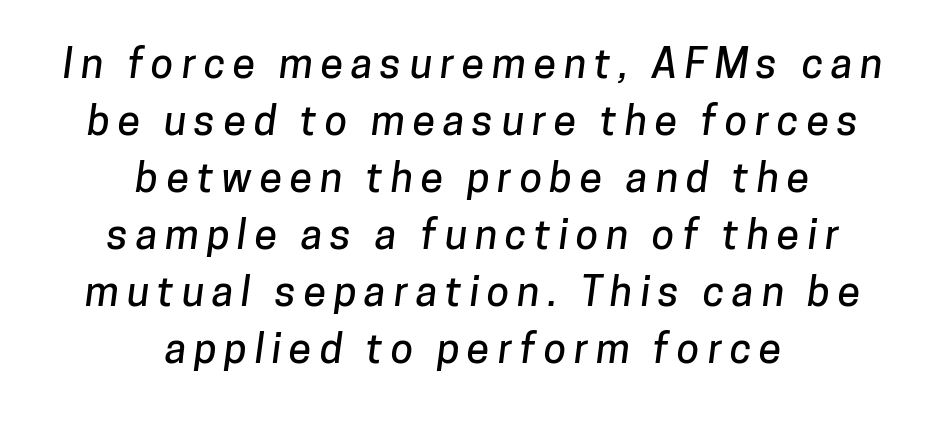
{"serif": "no", "width": "normal", "stroke_contrast": "low", "x_height": "medium", "monospaced": "no", "underline": "no", "align": "center", "line_spacing": "normal", "line_spacing_ratio": 1.39, "glyph_px": 41}
